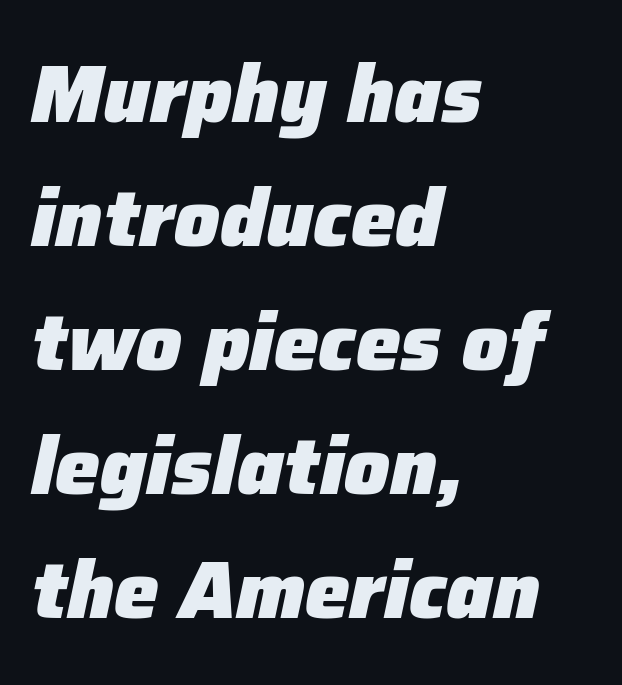
{"italic": "yes", "lean": "right", "slant_degrees": 12, "bold": "yes", "weight": "heavy", "width": "normal", "stroke_contrast": "low", "x_height": "medium", "monospaced": "no", "underline": "no", "align": "left", "line_spacing": "normal", "line_spacing_ratio": 1.55, "letter_spacing": "normal", "letter_spacing_em": 0.0, "glyph_px": 80}
